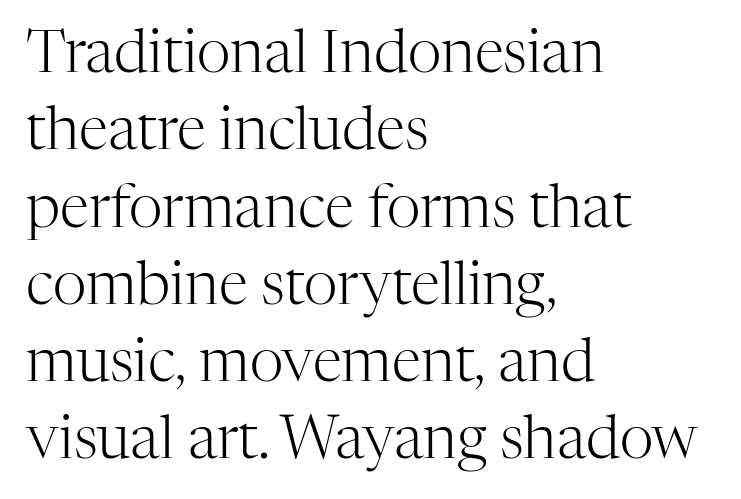
The image shows 59 px light serif type, upright; set left-aligned, normal line spacing (1.31x), normal letter spacing, not underlined; high stroke contrast and a medium x-height.
